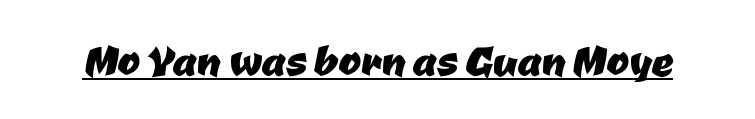
{"serif": "no", "width": "normal", "stroke_contrast": "low", "x_height": "medium", "monospaced": "no", "underline": "yes", "letter_spacing": "normal", "letter_spacing_em": 0.0, "glyph_px": 54}
